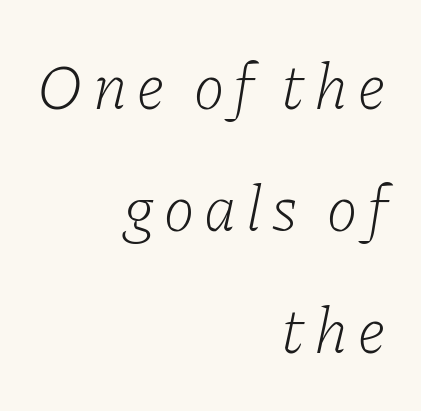
Q: Is the text bold? A: No.
Q: Is the text italic (slanted)? A: Yes, it leans right by about 11 degrees.
Q: Is the typeface a serif or a sans-serif typeface? A: Serif.
Q: Is the text underlined? A: No.
Q: How is the paragraph aligned? A: Right-aligned.
Q: Width (condensed, normal, or wide)? A: Normal.
Q: Stroke contrast? A: Low.
Q: x-height? A: Medium.
Q: Monospaced? A: No.
